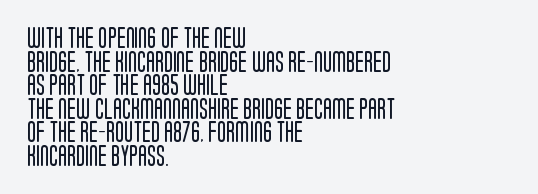
Q: Is the text bold? A: No.
Q: Is the text italic (slanted)? A: No, it is upright.
Q: Is the text underlined? A: No.
Q: How is the paragraph aligned? A: Left-aligned.
Q: Is the spacing between letters normal or unusually wide? A: Normal.
Q: Is the spacing between lines tight, normal or loose? A: Tight.
